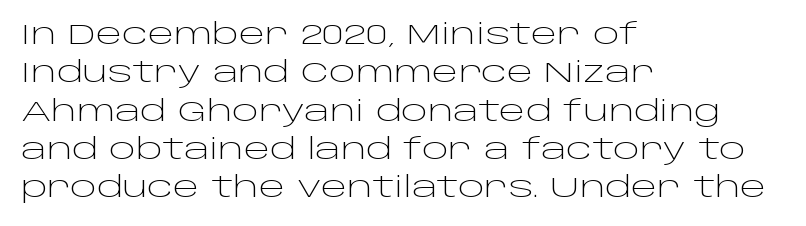
Tall strokes in this sample are plumb rather than angled. Examine the stroke ends and you'll find no serifs. Do the characters align in a grid? No, the font is proportional. Does the leading feel generous? No, just average. The lines are quadded left. Heaviness? Minimal to ordinary, like unemphasized prose.
